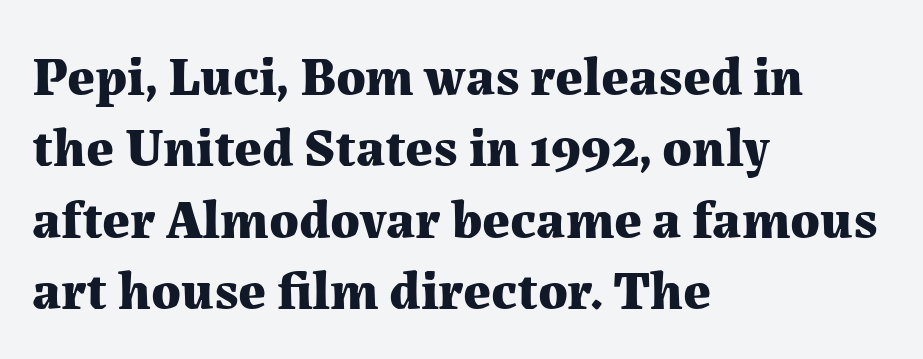
{"serif": "yes", "italic": "no", "bold": "yes", "weight": "bold", "width": "normal", "stroke_contrast": "medium", "x_height": "medium", "monospaced": "no", "underline": "no", "align": "left", "line_spacing": "normal", "line_spacing_ratio": 1.3, "letter_spacing": "normal", "letter_spacing_em": 0.0, "glyph_px": 55}
